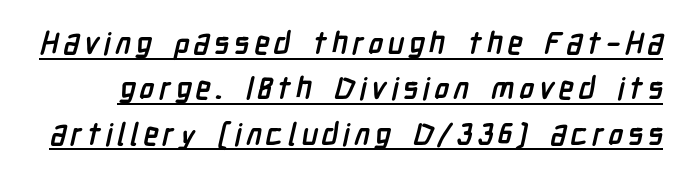
{"serif": "no", "bold": "yes", "weight": "semibold", "width": "condensed", "stroke_contrast": "low", "x_height": "medium", "monospaced": "no", "underline": "yes", "line_spacing": "normal", "line_spacing_ratio": 1.46, "glyph_px": 31}
